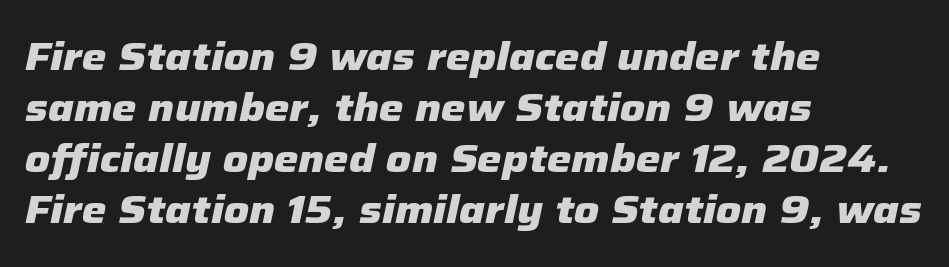
Q: Is the text bold? A: Yes.
Q: Is the text italic (slanted)? A: Yes, it leans right by about 12 degrees.
Q: Is the text underlined? A: No.
Q: How is the paragraph aligned? A: Left-aligned.
Q: Is the spacing between letters normal or unusually wide? A: Normal.
Q: Is the spacing between lines tight, normal or loose? A: Normal.
Q: Width (condensed, normal, or wide)? A: Normal.
Q: Stroke contrast? A: Low.
Q: x-height? A: Medium.
Q: Monospaced? A: No.
